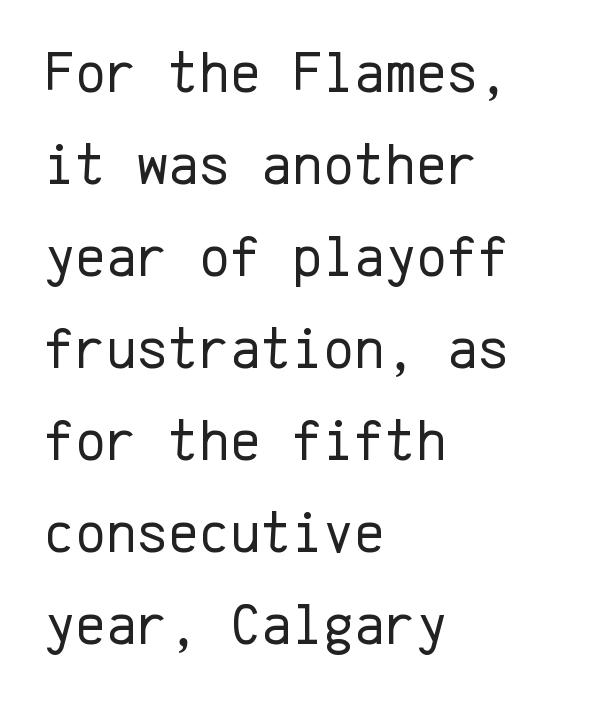
Note: no serifs on the glyphs. The glyphs are unaccompanied by any horizontal stroke below them. The letterforms sit at book weight or below. Inter-character spacing is left at the font's built-in metrics. Horizontal alignment here is leftward, the default for most running prose. A typesetter would call this monospace, since all characters share one set width.
